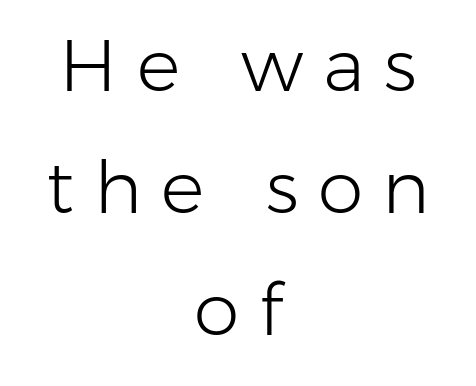
The image shows 73 px light sans-serif type, upright; set centered, normal line spacing (1.67x), unusually wide letter spacing (+0.27 em), not underlined; low stroke contrast and a medium x-height.
